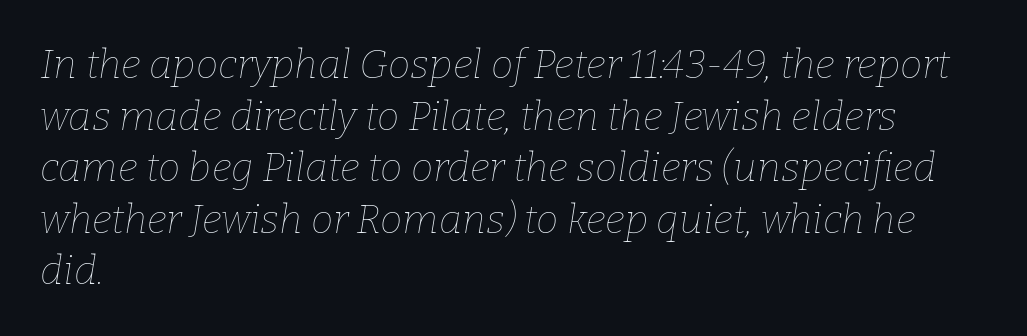
{"italic": "yes", "lean": "right", "slant_degrees": 9, "bold": "no", "weight": "thin", "width": "normal", "stroke_contrast": "low", "x_height": "medium", "monospaced": "no", "underline": "no", "align": "left", "line_spacing": "normal", "line_spacing_ratio": 1.29, "letter_spacing": "normal", "letter_spacing_em": 0.0, "glyph_px": 40}
